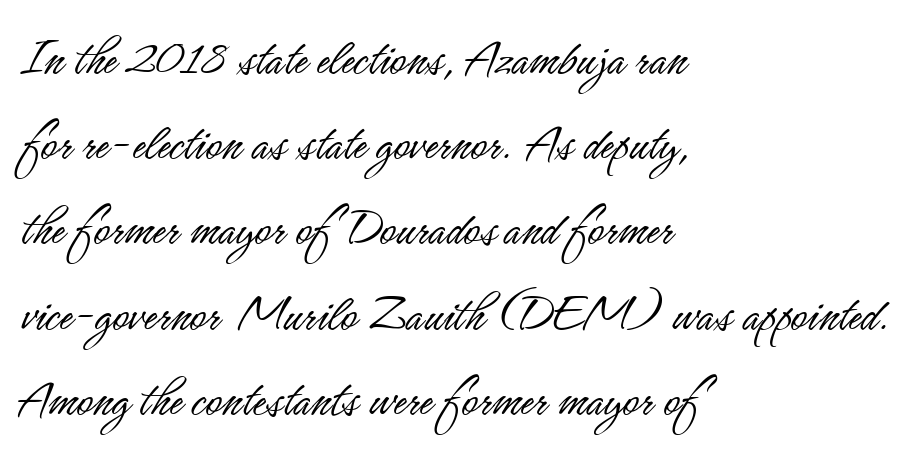
Q: Is the text bold? A: No.
Q: Is the text italic (slanted)? A: Yes.
Q: Is the typeface a serif or a sans-serif typeface? A: Sans-serif.
Q: Is the text underlined? A: No.
Q: How is the paragraph aligned? A: Left-aligned.
Q: Is the spacing between letters normal or unusually wide? A: Normal.
Q: Is the spacing between lines tight, normal or loose? A: Normal.
Q: Width (condensed, normal, or wide)? A: Condensed.
Q: Stroke contrast? A: Low.
Q: x-height? A: Small.
Q: Monospaced? A: No.
